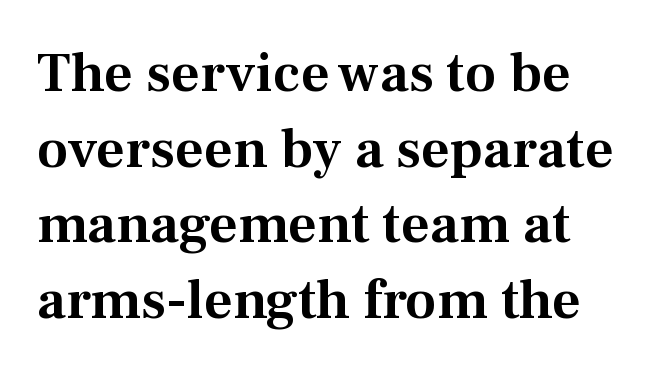
Q: Is the text italic (slanted)? A: No, it is upright.
Q: Is the typeface a serif or a sans-serif typeface? A: Serif.
Q: Is the text underlined? A: No.
Q: Is the spacing between letters normal or unusually wide? A: Normal.
Q: Is the spacing between lines tight, normal or loose? A: Normal.
Q: Width (condensed, normal, or wide)? A: Normal.
Q: Stroke contrast? A: Medium.
Q: x-height? A: Medium.
Q: Monospaced? A: No.
